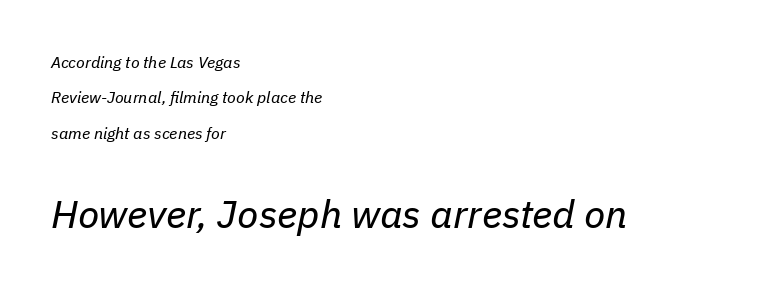
{"italic": "yes", "lean": "right", "slant_degrees": 11, "bold": "no", "weight": "regular", "width": "normal", "stroke_contrast": "low", "x_height": "medium", "monospaced": "no", "underline": "no", "align": "left", "line_spacing": "loose", "line_spacing_ratio": 2.21, "letter_spacing": "normal", "letter_spacing_em": 0.0, "larger_block": "second", "size_ratio": 2.44, "glyph_px": 39}
